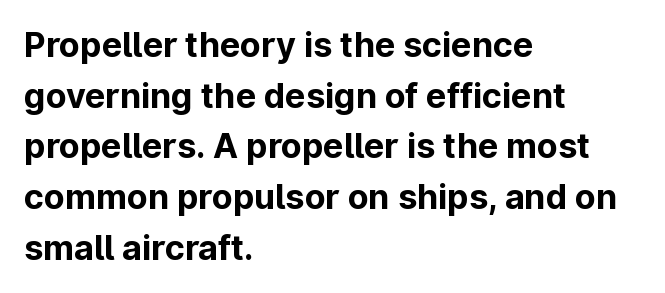
The image shows 34 px bold sans-serif type, upright; set left-aligned, normal line spacing (1.49x), normal letter spacing, not underlined; low stroke contrast and a medium x-height.
